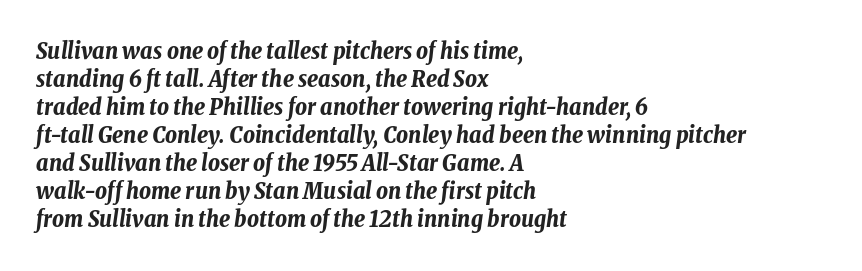
The image shows 23 px bold type, italic (leaning right); set left-aligned, line spacing 1.22x, normal letter spacing, not underlined.
